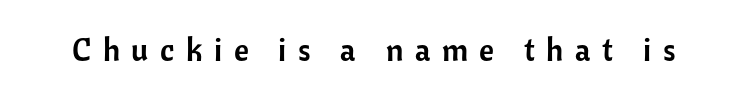
The image shows 32 px sans-serif type, upright; set unusually wide letter spacing (+0.36 em), not underlined; low stroke contrast and a medium x-height.
